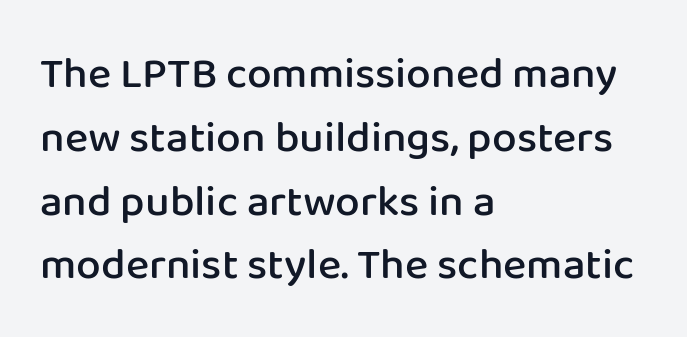
{"serif": "no", "italic": "no", "bold": "semi", "weight": "semibold", "width": "normal", "stroke_contrast": "low", "x_height": "medium", "monospaced": "no", "underline": "no", "align": "left", "line_spacing": "normal", "line_spacing_ratio": 1.45, "letter_spacing": "normal", "letter_spacing_em": 0.0, "glyph_px": 44}
